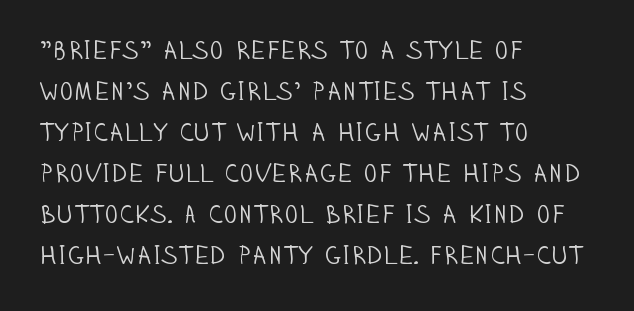
Q: Is the text bold? A: No.
Q: Is the text italic (slanted)? A: No, it is upright.
Q: Is the text underlined? A: No.
Q: How is the paragraph aligned? A: Left-aligned.
Q: Is the spacing between letters normal or unusually wide? A: Normal.
Q: Is the spacing between lines tight, normal or loose? A: Normal.
